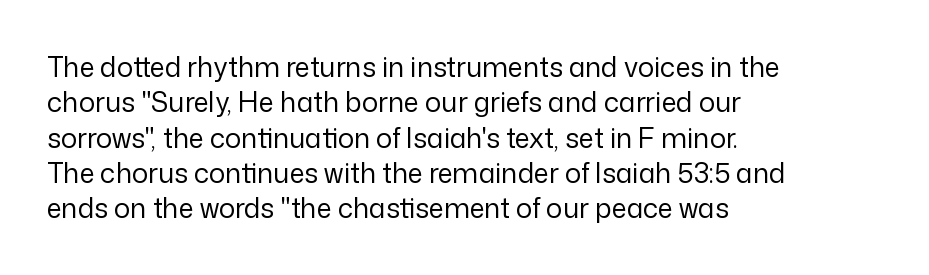
Line beginnings align vertically; line endings do not. The typography opts for an upright posture over an oblique one. Baseline-to-baseline distance is the conventional proportion of letter height. The characters are drawn with everyday or finer stroke widths. Here the glyphs are tracked normally, forming tight word shapes.
